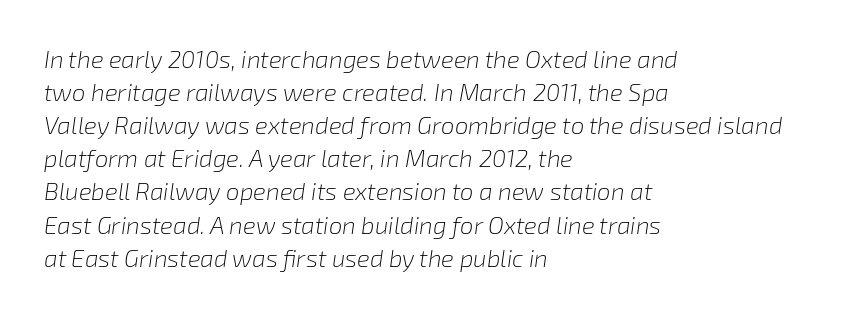
The image shows 24 px text type, italic (leaning right); set left-aligned, normal line spacing (1.38x), normal letter spacing, not underlined.
